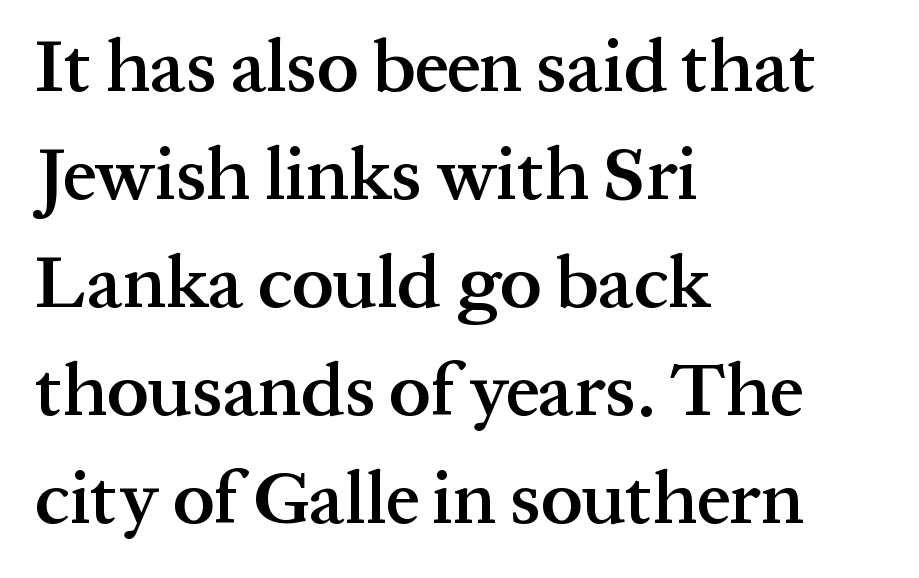
The image shows 74 px semibold serif type, upright; set left-aligned, normal line spacing (1.46x), normal letter spacing, not underlined; medium stroke contrast and a medium x-height.
